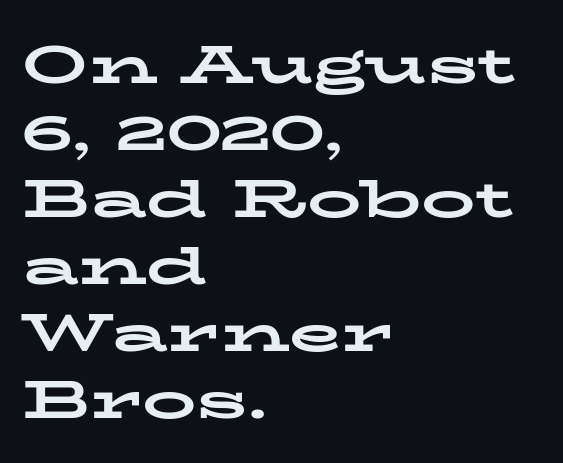
Q: Is the text bold? A: Yes.
Q: Is the text italic (slanted)? A: No, it is upright.
Q: Is the typeface a serif or a sans-serif typeface? A: Serif.
Q: Is the text underlined? A: No.
Q: How is the paragraph aligned? A: Left-aligned.
Q: Is the spacing between letters normal or unusually wide? A: Normal.
Q: Width (condensed, normal, or wide)? A: Wide.
Q: Stroke contrast? A: Low.
Q: x-height? A: Medium.
Q: Monospaced? A: No.
